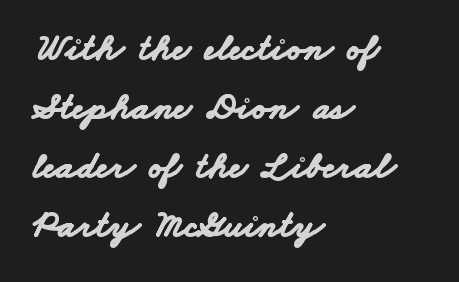
The image shows 38 px bold, wide sans-serif type; set left-aligned, normal line spacing (1.55x), normal letter spacing, not underlined; low stroke contrast and a small x-height.
